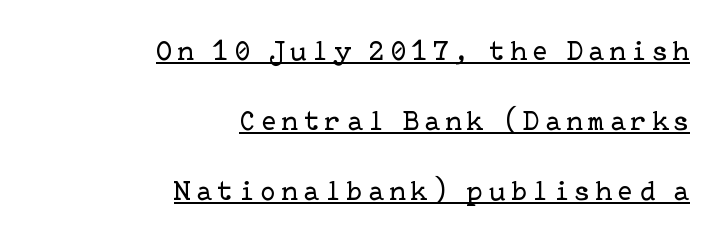
The image shows 28 px regular-weight serif type, upright; set right-aligned, loose line spacing (2.5x), unusually wide letter spacing (+0.21 em), underlined; low stroke contrast and a medium x-height.
